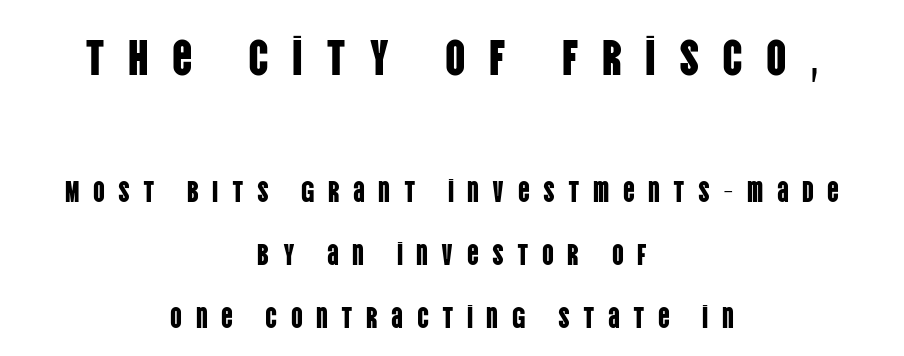
The image shows 50 px condensed sans-serif type, upright; set centered, loose line spacing (2.18x), unusually wide letter spacing (+0.46 em), not underlined; the first (top) block is 1.72x larger; low stroke contrast and a large x-height.
